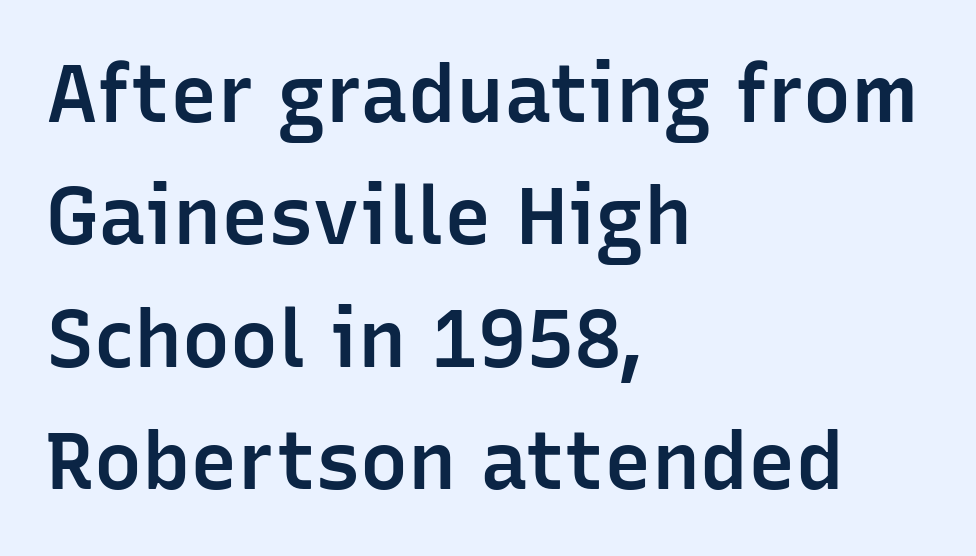
The image shows 80 px semibold sans-serif type, upright; set left-aligned, normal line spacing (1.53x), normal letter spacing, not underlined; low stroke contrast and a medium x-height.
